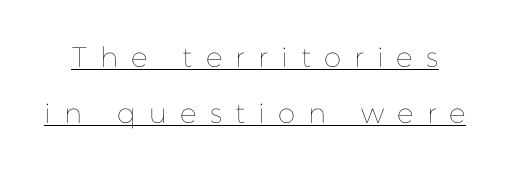
The image shows 28 px thin type, upright; set loose line spacing (1.99x), unusually wide letter spacing (+0.47 em), underlined; low stroke contrast and a medium x-height.
